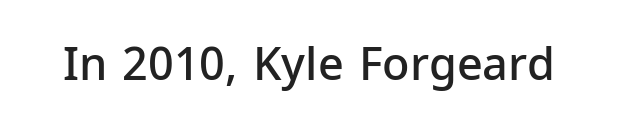
The image shows 45 px semibold sans-serif type, upright; set normal letter spacing, not underlined; low stroke contrast and a medium x-height.
